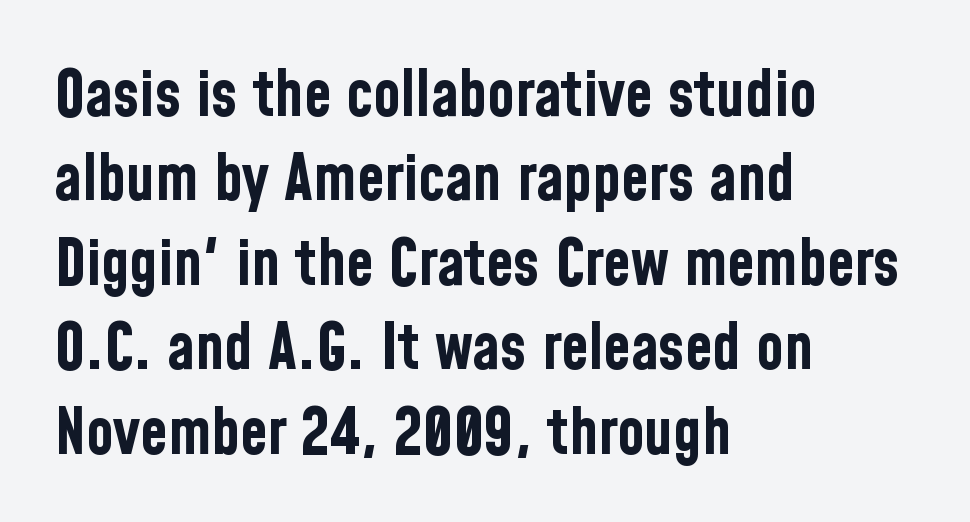
The image shows 63 px bold, condensed sans-serif type, upright; set left-aligned, normal line spacing (1.34x), normal letter spacing, not underlined; low stroke contrast and a medium x-height.
